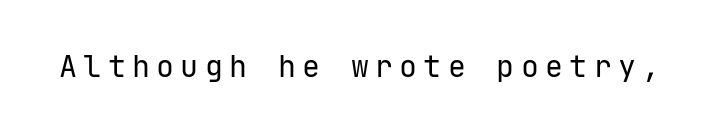
The image shows 30 px regular-weight sans-serif type, upright, monospaced; set unusually wide letter spacing (+0.21 em), not underlined; low stroke contrast and a medium x-height.
